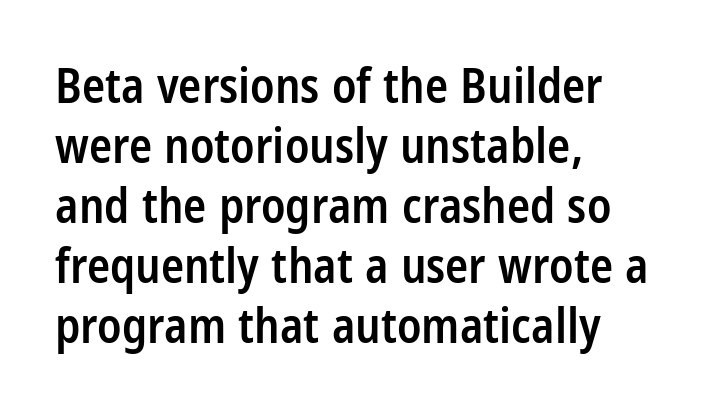
Q: Is the text bold? A: Semi-bold.
Q: Is the text italic (slanted)? A: No, it is upright.
Q: Is the typeface a serif or a sans-serif typeface? A: Sans-serif.
Q: Is the text underlined? A: No.
Q: How is the paragraph aligned? A: Left-aligned.
Q: Is the spacing between letters normal or unusually wide? A: Normal.
Q: Is the spacing between lines tight, normal or loose? A: Normal.
Q: Width (condensed, normal, or wide)? A: Condensed.
Q: Stroke contrast? A: Low.
Q: x-height? A: Large.
Q: Monospaced? A: No.
